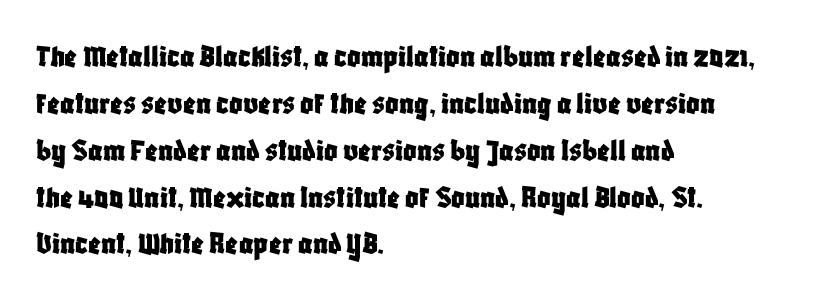
{"serif": "no", "italic": "no", "width": "condensed", "stroke_contrast": "low", "x_height": "large", "monospaced": "no", "underline": "no", "align": "left", "line_spacing": "normal", "line_spacing_ratio": 1.42, "letter_spacing": "normal", "letter_spacing_em": 0.0, "glyph_px": 33}
